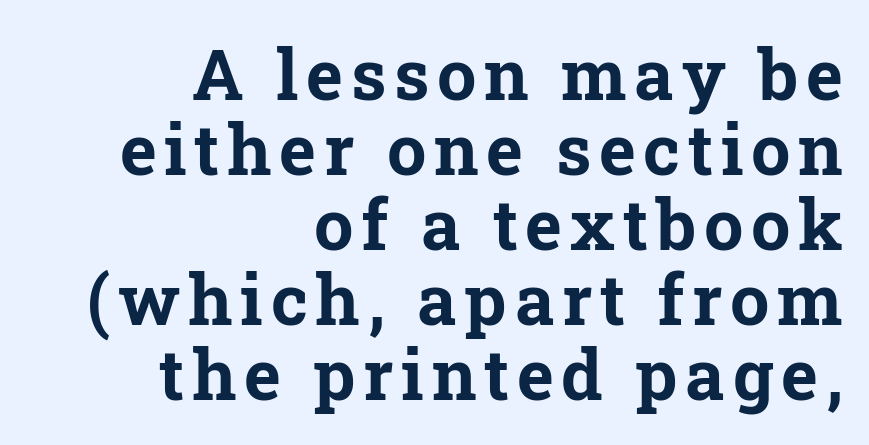
Q: Is the text bold? A: Yes.
Q: Is the text italic (slanted)? A: No, it is upright.
Q: Is the typeface a serif or a sans-serif typeface? A: Serif.
Q: Is the text underlined? A: No.
Q: How is the paragraph aligned? A: Right-aligned.
Q: Is the spacing between lines tight, normal or loose? A: Tight.
Q: Width (condensed, normal, or wide)? A: Normal.
Q: Stroke contrast? A: Low.
Q: x-height? A: Medium.
Q: Monospaced? A: No.
